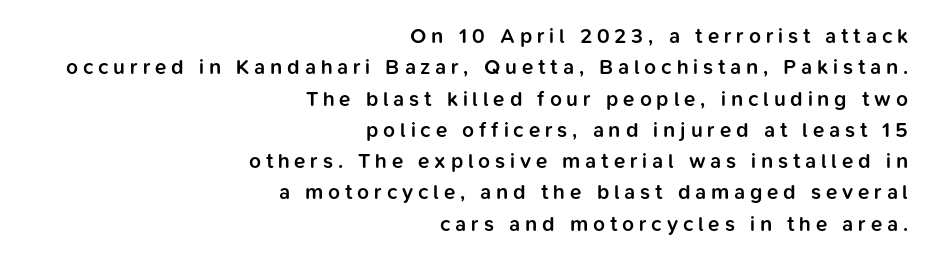
Q: Is the text bold? A: Semi-bold.
Q: Is the text italic (slanted)? A: No, it is upright.
Q: Is the text underlined? A: No.
Q: How is the paragraph aligned? A: Right-aligned.
Q: Is the spacing between letters normal or unusually wide? A: Unusually wide.
Q: Is the spacing between lines tight, normal or loose? A: Normal.
